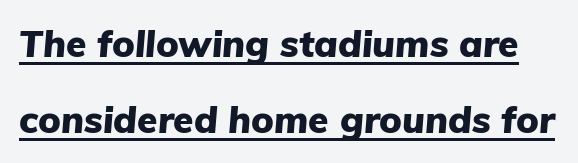
The image shows 37 px heavy type, italic (leaning right); set loose line spacing (2.06x), normal letter spacing, underlined; low stroke contrast and a medium x-height.
